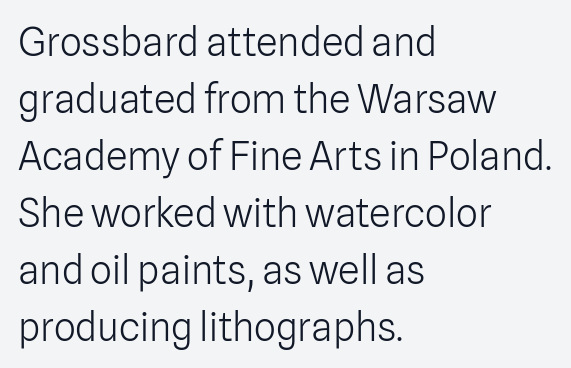
The image shows 39 px light sans-serif type, upright; set left-aligned, normal line spacing (1.46x), normal letter spacing, not underlined; low stroke contrast and a medium x-height.
